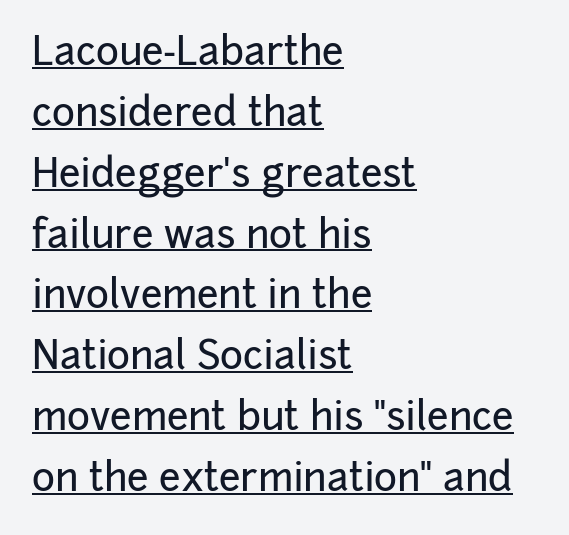
No extra tracking has been applied to these lines. The face used here is proportionally spaced, like ordinary book or web type. The typeface chosen for these lines omits serifs. Compared with typical paragraphs, the rows here are spaced about the same.
